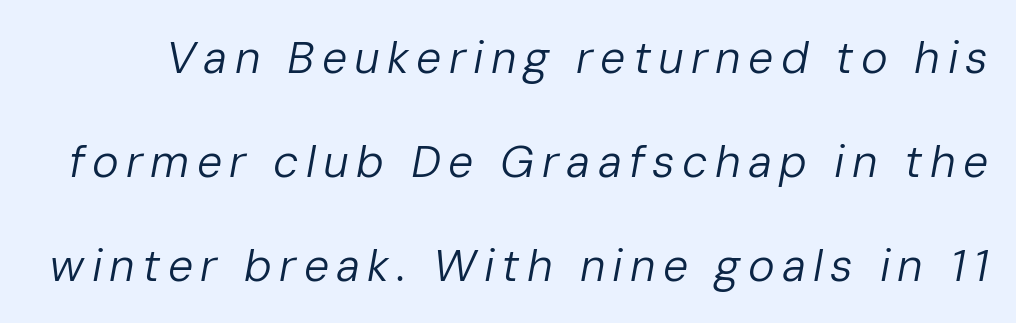
{"italic": "yes", "lean": "right", "slant_degrees": 10, "bold": "no", "weight": "regular", "width": "normal", "stroke_contrast": "low", "x_height": "medium", "monospaced": "no", "underline": "no", "line_spacing": "loose", "line_spacing_ratio": 2.31, "glyph_px": 45}
